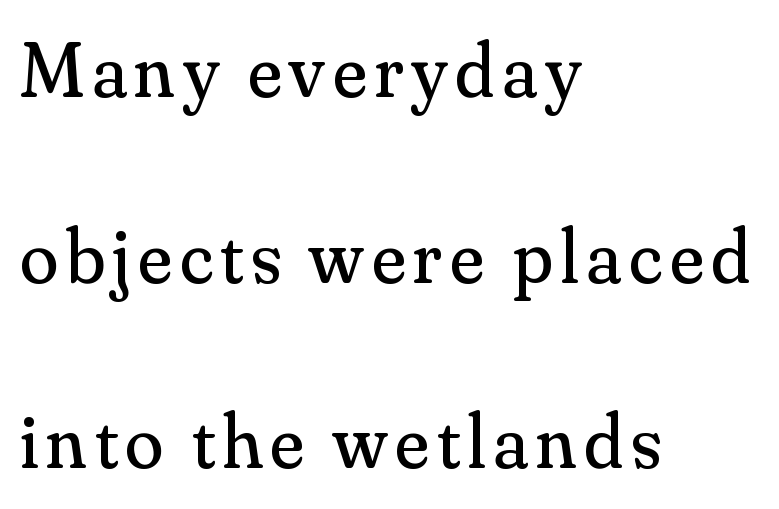
The image shows 78 px regular-weight serif type, upright; set left-aligned, loose line spacing (2.38x), not underlined; medium stroke contrast and a small x-height.
